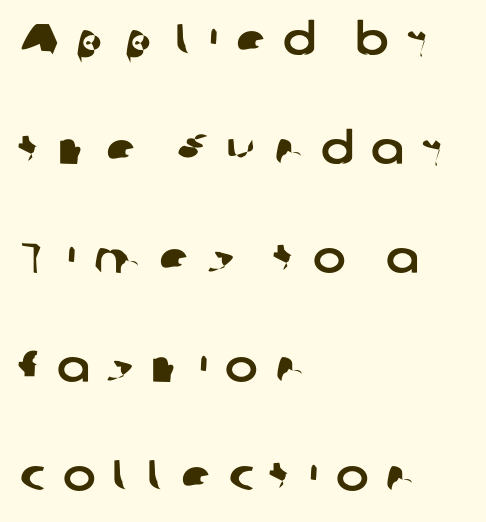
{"serif": "no", "width": "normal", "stroke_contrast": "low", "x_height": "medium", "monospaced": "no", "underline": "no", "align": "left", "line_spacing": "loose", "line_spacing_ratio": 2.48, "letter_spacing": "wide", "letter_spacing_em": 0.39, "glyph_px": 44}
